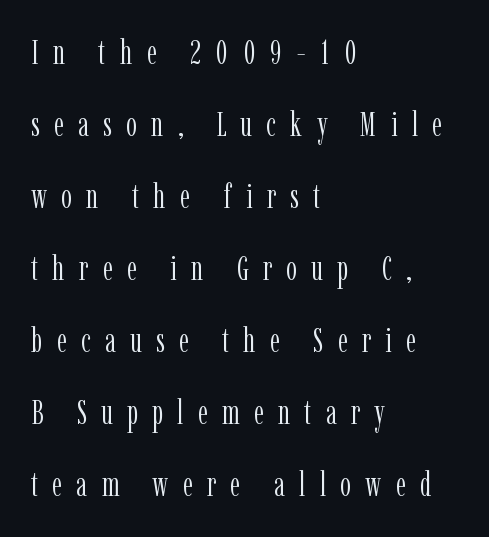
The image shows 34 px light, condensed serif type, upright; set left-aligned, loose line spacing (2.12x), unusually wide letter spacing (+0.42 em), not underlined; low stroke contrast and a medium x-height.
